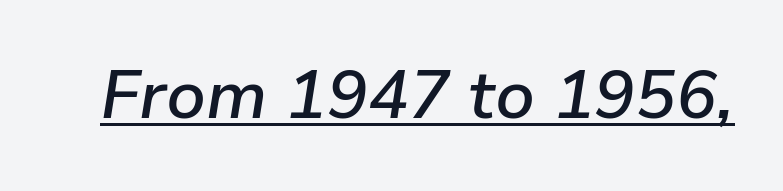
{"italic": "yes", "lean": "right", "slant_degrees": 9, "bold": "semi", "weight": "semibold", "width": "normal", "stroke_contrast": "low", "x_height": "medium", "monospaced": "no", "underline": "yes", "letter_spacing": "normal", "letter_spacing_em": 0.0, "glyph_px": 68}
